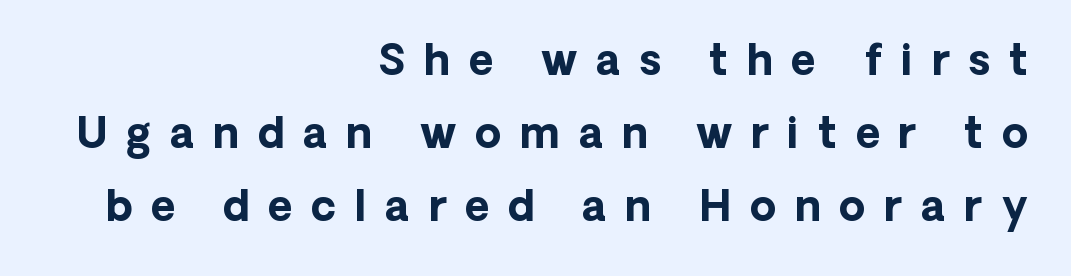
Beneath every word, the page is bare. A roman cut, with each character standing at attention. The letters advance in unequal steps, a hallmark of proportional type. You can tell from the bare stems that sans-serif type was used. Chunky letters — that's bold for sure.
